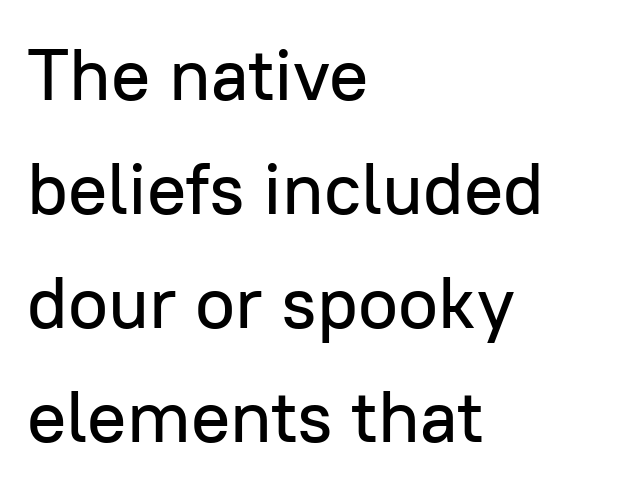
{"serif": "no", "italic": "no", "width": "normal", "stroke_contrast": "low", "x_height": "medium", "monospaced": "no", "underline": "no", "align": "left", "line_spacing": "normal", "line_spacing_ratio": 1.56, "letter_spacing": "normal", "letter_spacing_em": 0.0, "glyph_px": 73}
